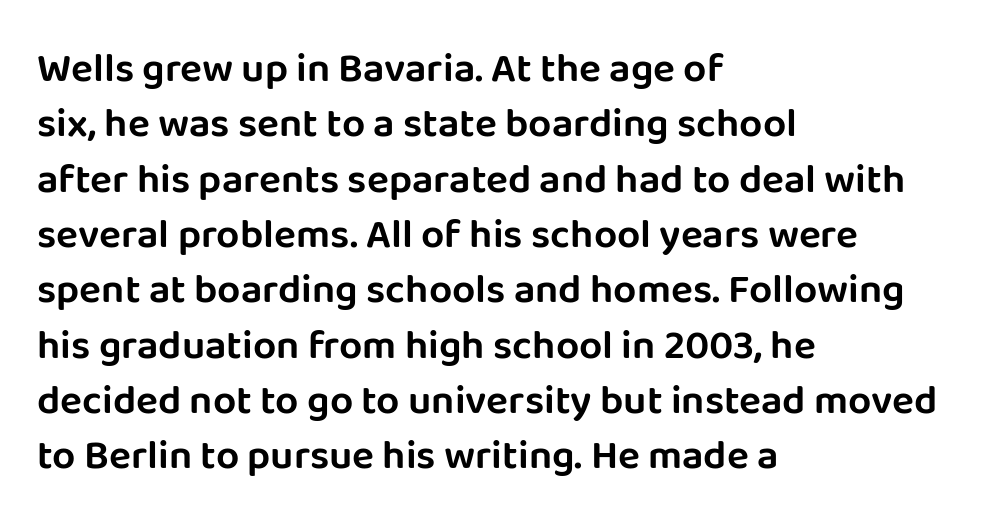
The image shows 41 px sans-serif type, upright; set left-aligned, normal line spacing (1.35x), normal letter spacing, not underlined; low stroke contrast and a large x-height.
